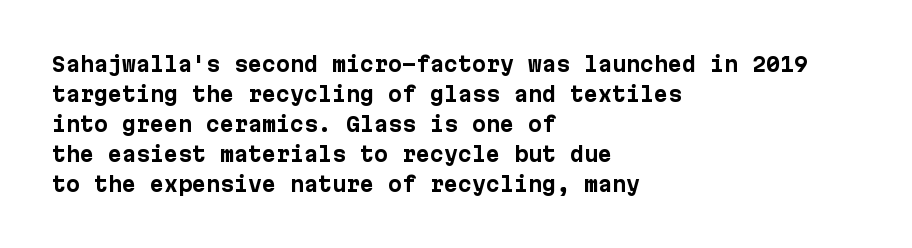
Alignment: flush left. Tall strokes in this sample are plumb rather than angled. Successive baselines arrive at the customary interval. The rendering uses a bold face; every stroke is thick and dark. The specimen omits any rule beneath the text block's lines. Short note: letters normally spaced.
